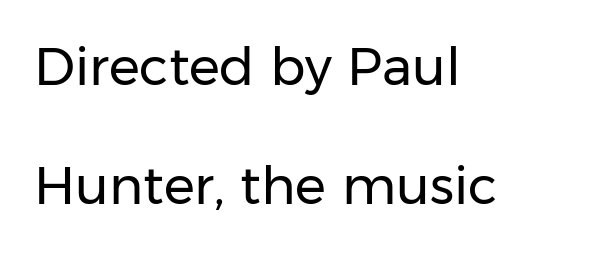
Q: Is the text bold? A: No.
Q: Is the text italic (slanted)? A: No, it is upright.
Q: Is the typeface a serif or a sans-serif typeface? A: Sans-serif.
Q: Is the text underlined? A: No.
Q: How is the paragraph aligned? A: Left-aligned.
Q: Is the spacing between letters normal or unusually wide? A: Normal.
Q: Is the spacing between lines tight, normal or loose? A: Loose.
Q: Width (condensed, normal, or wide)? A: Normal.
Q: Stroke contrast? A: Low.
Q: x-height? A: Medium.
Q: Monospaced? A: No.
